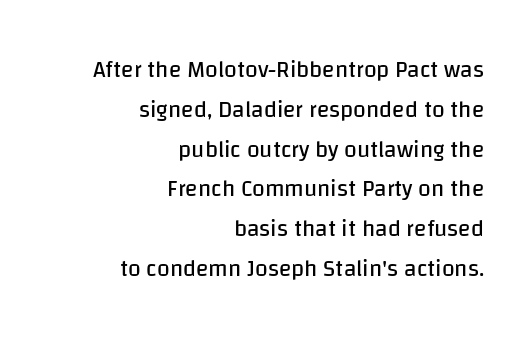
Q: Is the text bold? A: No.
Q: Is the text italic (slanted)? A: No, it is upright.
Q: Is the text underlined? A: No.
Q: How is the paragraph aligned? A: Right-aligned.
Q: Is the spacing between letters normal or unusually wide? A: Normal.
